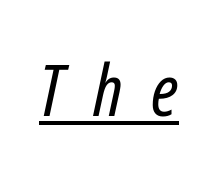
Here the designer chose a conventional face with non-uniform glyph widths. No chunkiness to these letters — they're not bold. Slanted lettering throughout. Underline: present.
